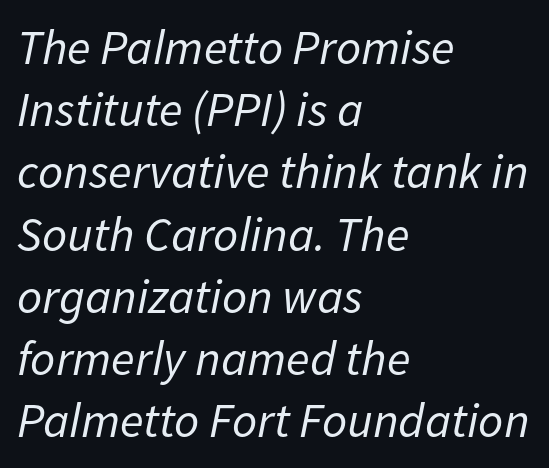
The vertical gap from one line to the next is medium. The strokes are not fattened; the text isn't bold. You could not count columns in this text — the font is proportionally spaced. Underline: absent.
